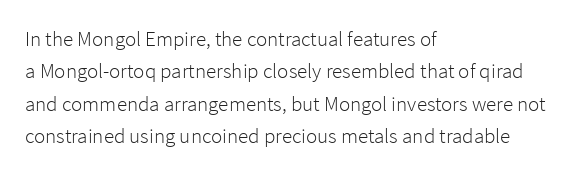
The image shows 21 px text type, upright; set left-aligned, normal line spacing (1.54x), normal letter spacing, not underlined.
